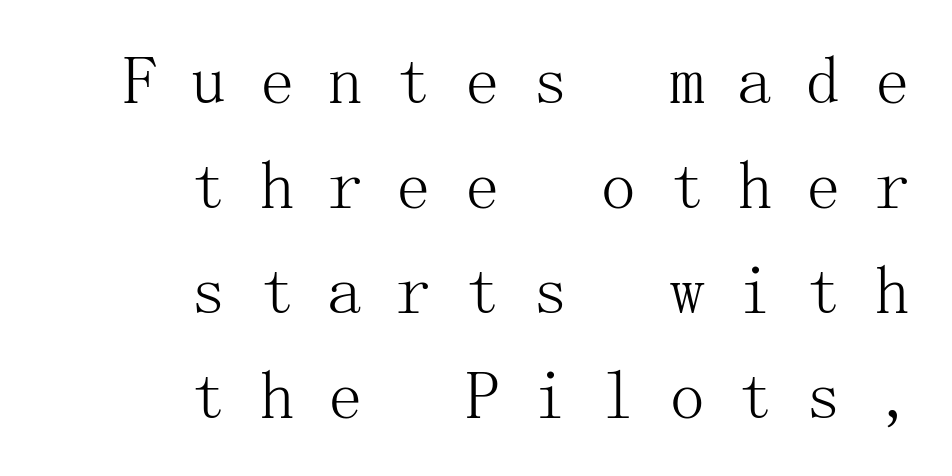
The image shows 69 px light serif type, upright; set right-aligned, normal line spacing (1.52x), unusually wide letter spacing (+0.49 em), not underlined; medium stroke contrast and a medium x-height.
